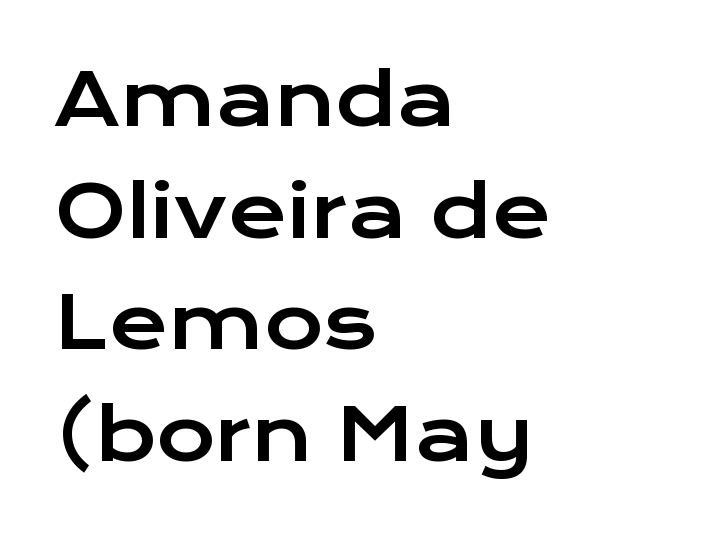
The rendering uses a moderate line-height, typical for paragraphs. All the whitespace from short lines collects on the right. Do the characters align in a grid? No, the font is proportional. The baseline area is clear. In terms of posture, this sample is upright. There is no visible air inserted between adjacent glyphs.
